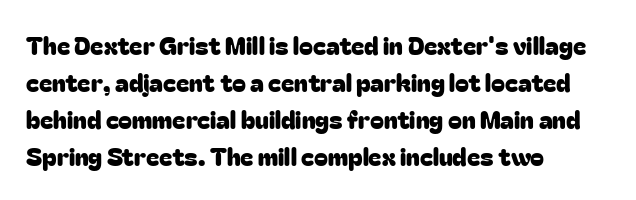
The image shows 25 px text type, upright; set left-aligned, normal line spacing (1.48x), normal letter spacing, not underlined.
